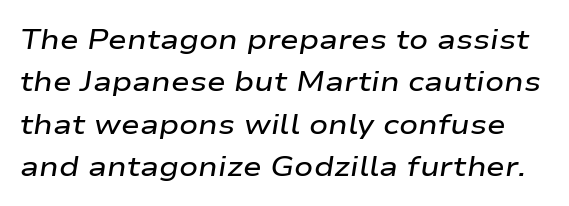
{"italic": "yes", "lean": "right", "slant_degrees": 9, "bold": "semi", "weight": "semibold", "width": "wide", "stroke_contrast": "low", "x_height": "medium", "monospaced": "no", "underline": "no", "line_spacing": "normal", "line_spacing_ratio": 1.51, "letter_spacing": "normal", "letter_spacing_em": 0.0, "glyph_px": 28}
